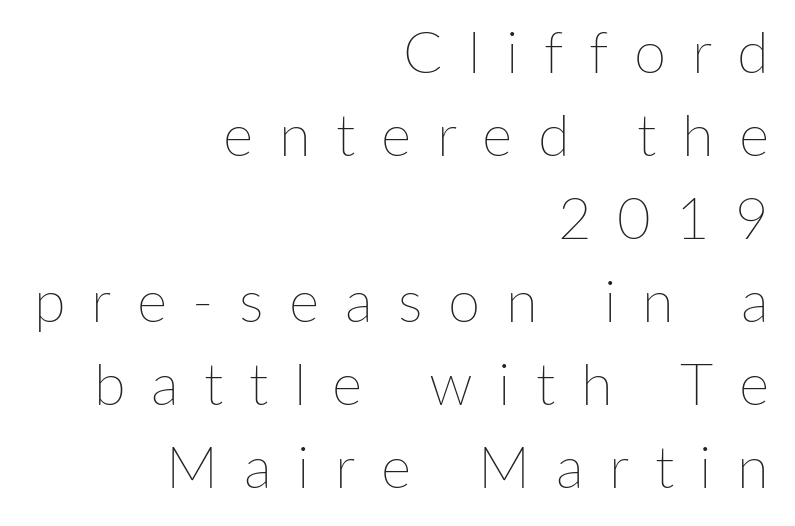
{"italic": "no", "bold": "no", "weight": "thin", "width": "normal", "stroke_contrast": "low", "x_height": "medium", "monospaced": "no", "underline": "no", "align": "right", "line_spacing": "normal", "line_spacing_ratio": 1.43, "letter_spacing": "wide", "letter_spacing_em": 0.44, "glyph_px": 58}
